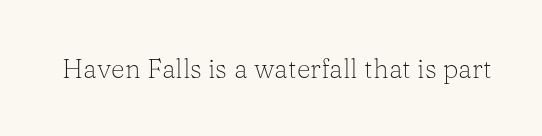
Q: Is the text bold? A: No.
Q: Is the text italic (slanted)? A: No, it is upright.
Q: Is the text underlined? A: No.
Q: Is the spacing between letters normal or unusually wide? A: Normal.
